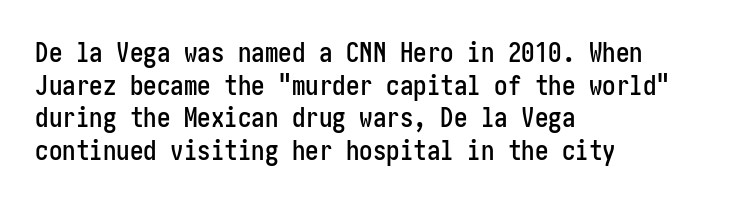
{"italic": "no", "underline": "no", "align": "left", "line_spacing_ratio": 1.21, "letter_spacing": "normal", "letter_spacing_em": 0.0, "glyph_px": 27}
